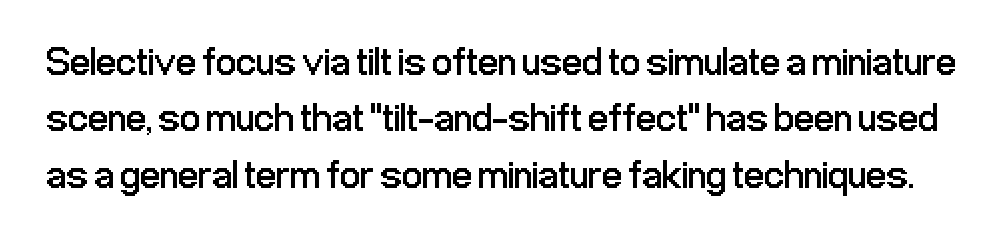
Q: Is the text bold? A: No.
Q: Is the text italic (slanted)? A: No, it is upright.
Q: Is the typeface a serif or a sans-serif typeface? A: Sans-serif.
Q: Is the text underlined? A: No.
Q: Is the spacing between letters normal or unusually wide? A: Normal.
Q: Is the spacing between lines tight, normal or loose? A: Normal.
Q: Width (condensed, normal, or wide)? A: Condensed.
Q: Stroke contrast? A: Low.
Q: x-height? A: Medium.
Q: Monospaced? A: No.
